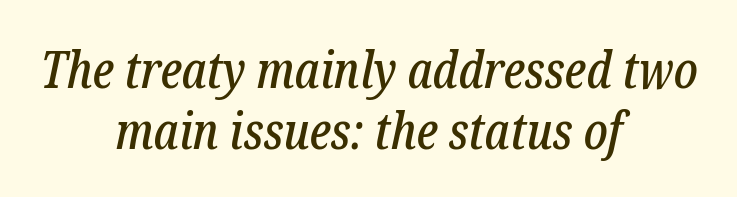
{"serif": "yes", "italic": "yes", "lean": "right", "slant_degrees": 12, "width": "condensed", "stroke_contrast": "low", "x_height": "medium", "monospaced": "no", "underline": "no", "align": "center", "line_spacing_ratio": 1.19, "letter_spacing": "normal", "letter_spacing_em": 0.0, "glyph_px": 51}
